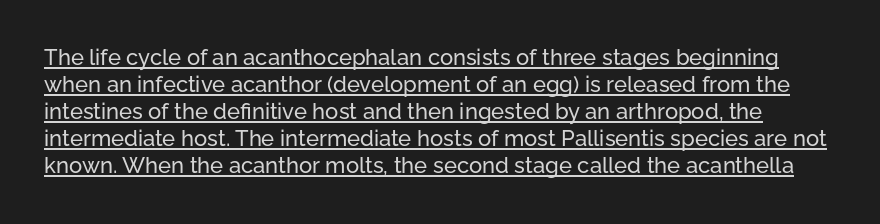
Q: Is the text italic (slanted)? A: No, it is upright.
Q: Is the text underlined? A: Yes.
Q: Is the spacing between letters normal or unusually wide? A: Normal.
